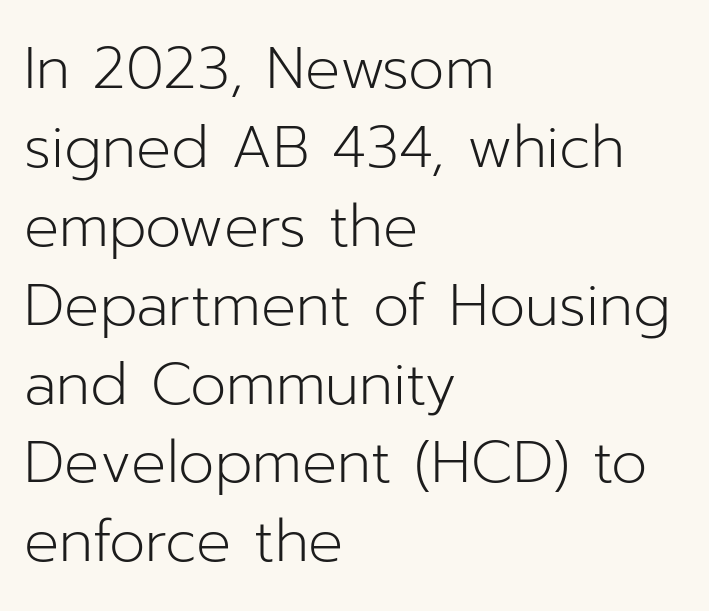
{"serif": "no", "italic": "no", "bold": "no", "weight": "light", "width": "normal", "stroke_contrast": "low", "x_height": "medium", "monospaced": "no", "underline": "no", "align": "left", "line_spacing": "normal", "line_spacing_ratio": 1.36, "letter_spacing": "normal", "letter_spacing_em": 0.0, "glyph_px": 58}
